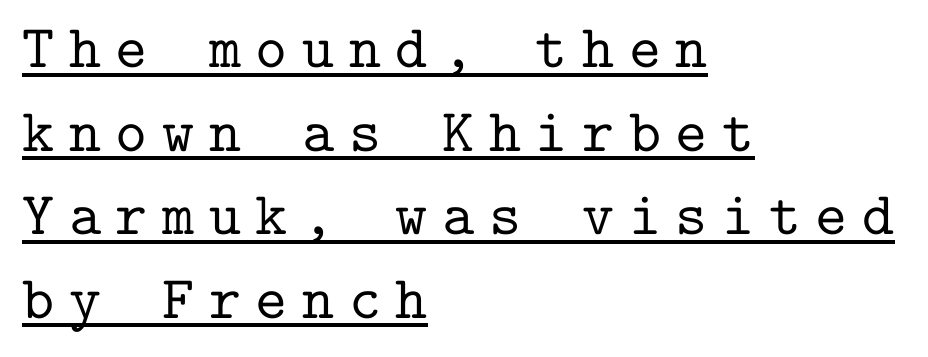
{"serif": "yes", "italic": "no", "width": "normal", "stroke_contrast": "low", "x_height": "medium", "monospaced": "yes", "underline": "yes", "align": "left", "line_spacing": "normal", "line_spacing_ratio": 1.37, "letter_spacing": "wide", "letter_spacing_em": 0.24, "glyph_px": 61}
